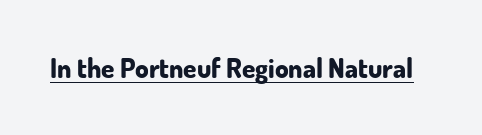
The image shows 27 px bold type, upright; set normal letter spacing, underlined.
